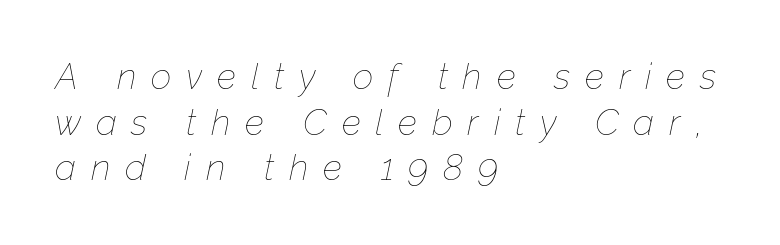
{"italic": "yes", "lean": "right", "slant_degrees": 12, "bold": "no", "weight": "thin", "width": "normal", "stroke_contrast": "low", "x_height": "medium", "monospaced": "no", "underline": "no", "align": "left", "line_spacing": "normal", "line_spacing_ratio": 1.27, "letter_spacing": "wide", "letter_spacing_em": 0.41, "glyph_px": 36}
